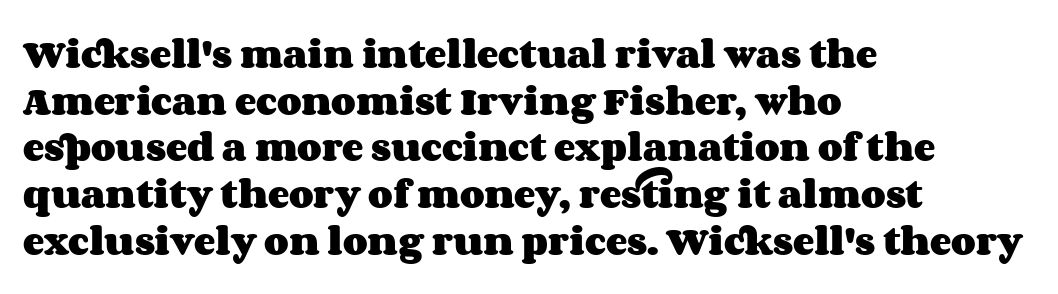
{"italic": "no", "bold": "yes", "weight": "heavy", "width": "wide", "stroke_contrast": "medium", "x_height": "large", "monospaced": "no", "underline": "no", "align": "left", "line_spacing": "normal", "line_spacing_ratio": 1.46, "letter_spacing": "normal", "letter_spacing_em": 0.0, "glyph_px": 32}
